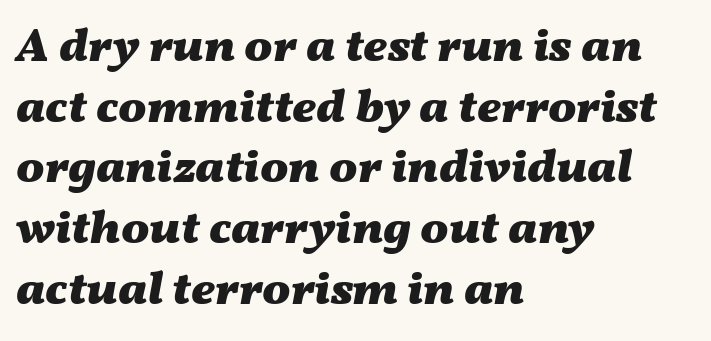
The image shows 47 px heavy, wide type, italic (leaning right); set left-aligned, normal line spacing (1.29x), normal letter spacing, not underlined; medium stroke contrast and a medium x-height.
